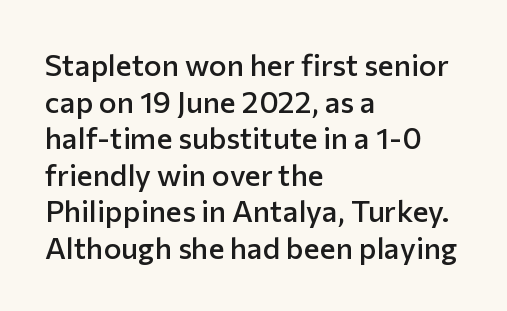
The image shows 30 px semibold sans-serif type, upright; set left-aligned, line spacing 1.22x, normal letter spacing, not underlined; low stroke contrast and a medium x-height.
